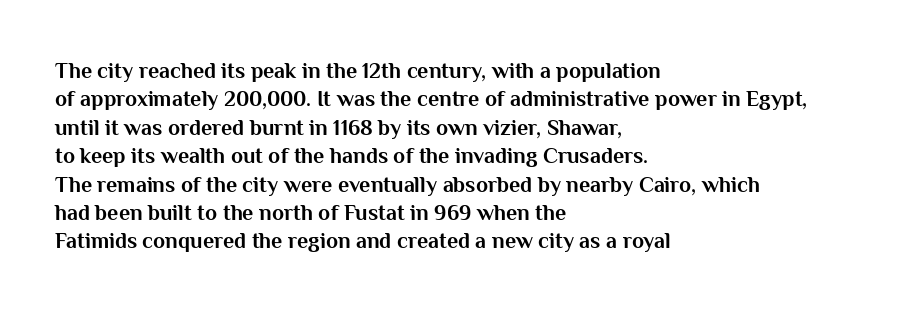
The image shows 22 px bold type, upright; set left-aligned, normal line spacing (1.29x), normal letter spacing, not underlined.
